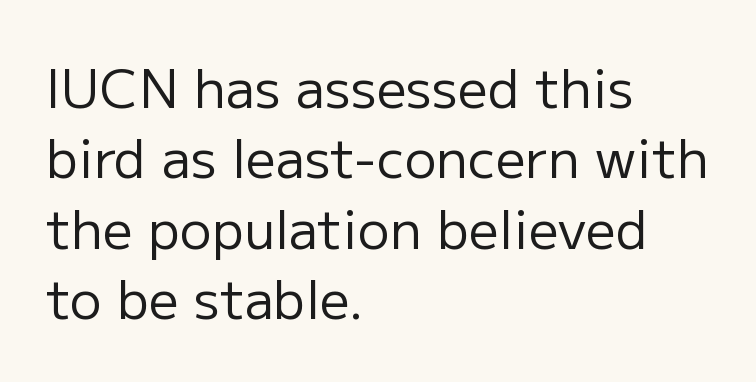
The image shows 53 px regular-weight sans-serif type, upright; set left-aligned, normal line spacing (1.33x), normal letter spacing, not underlined; low stroke contrast and a medium x-height.
